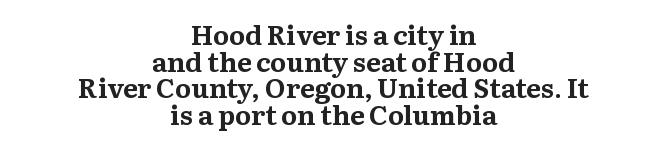
Q: Is the text bold? A: Yes.
Q: Is the text italic (slanted)? A: No, it is upright.
Q: Is the text underlined? A: No.
Q: How is the paragraph aligned? A: Centered.
Q: Is the spacing between letters normal or unusually wide? A: Normal.
Q: Is the spacing between lines tight, normal or loose? A: Tight.
